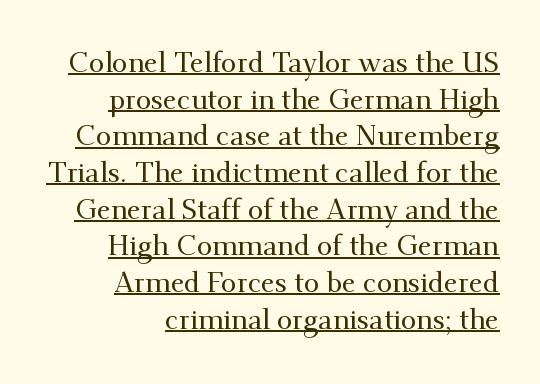
Q: Is the text italic (slanted)? A: No, it is upright.
Q: Is the typeface a serif or a sans-serif typeface? A: Serif.
Q: Is the text underlined? A: Yes.
Q: How is the paragraph aligned? A: Right-aligned.
Q: Is the spacing between letters normal or unusually wide? A: Normal.
Q: Is the spacing between lines tight, normal or loose? A: Normal.
Q: Width (condensed, normal, or wide)? A: Normal.
Q: Stroke contrast? A: Medium.
Q: x-height? A: Small.
Q: Monospaced? A: No.
